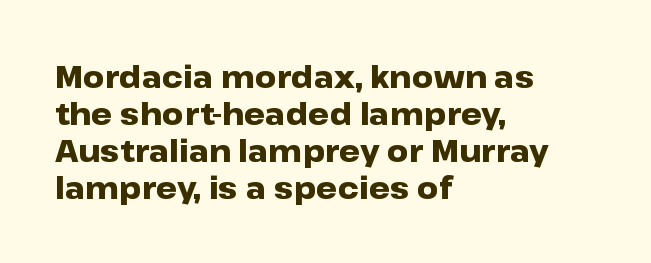
{"serif": "no", "italic": "no", "bold": "yes", "weight": "heavy", "width": "wide", "stroke_contrast": "low", "x_height": "medium", "monospaced": "no", "underline": "no", "align": "left", "line_spacing_ratio": 1.23, "letter_spacing": "normal", "letter_spacing_em": 0.0, "glyph_px": 30}
